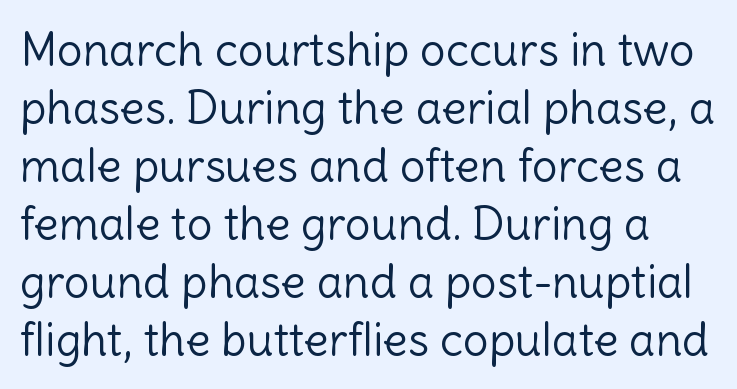
Do the letters lean? They stand straight. Unmarked baselines from the first word to the last. These lines sit exactly where default settings would place them. The letters sit at their default tracking, neither squeezed nor spread. Think of a printed novel: that variable character pitch is what you see here.
